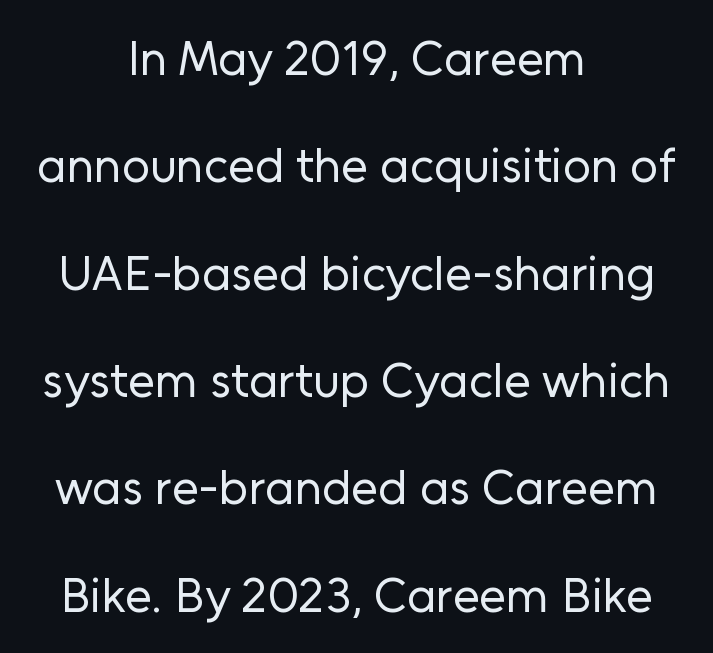
Q: Is the text bold? A: No.
Q: Is the text italic (slanted)? A: No, it is upright.
Q: Is the typeface a serif or a sans-serif typeface? A: Sans-serif.
Q: Is the text underlined? A: No.
Q: How is the paragraph aligned? A: Centered.
Q: Is the spacing between letters normal or unusually wide? A: Normal.
Q: Is the spacing between lines tight, normal or loose? A: Loose.
Q: Width (condensed, normal, or wide)? A: Normal.
Q: Stroke contrast? A: Low.
Q: x-height? A: Medium.
Q: Monospaced? A: No.
